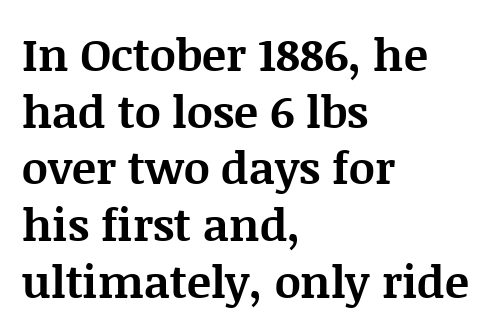
You could call the tracking neutral — neither tight nor loose. Notice how descenders clear the ascenders below comfortably — that's standard leading. In terms of letterform style, serifs are clearly present. The text block is weighted toward the left margin, trailing off unevenly rightward. The words here are not underlined. Proportional: the letters do not fall into vertical columns.
